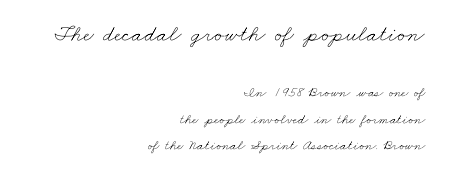
Decoration check: the copy has no underline. These lines keep a tight, regular rhythm from letter to letter. Stroke mass is kept to a normal reading level or below. Typeset ragged left — the right edge is the straight one. Is the lower block the larger one? No — the upper block carries the bigger type.
